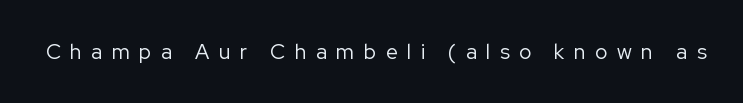
The image shows 21 px text type, upright; set unusually wide letter spacing (+0.45 em), not underlined.
